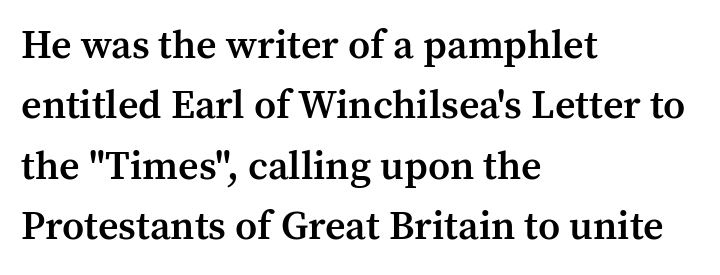
The image shows 40 px semibold serif type, upright; set left-aligned, normal line spacing (1.51x), normal letter spacing, not underlined; medium stroke contrast and a medium x-height.
